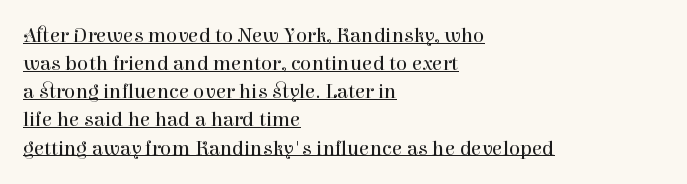
Is this a heavy cut? Hardly; it is regular or lighter. A baseline rule has been typeset under these characters. Every stem runs plumb, perpendicular to the baseline. The lines sit at an ordinary, default distance from one another. These lines are set flush left with a ragged right edge. Short note: letters normally spaced.
